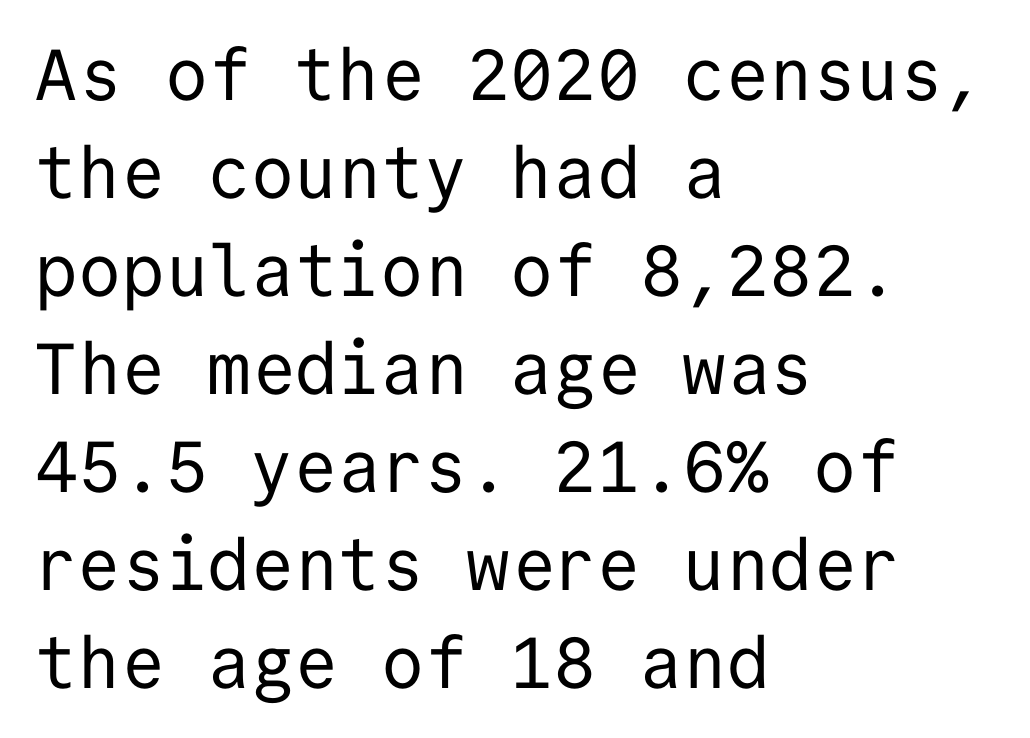
Q: Is the text bold? A: No.
Q: Is the text italic (slanted)? A: No, it is upright.
Q: Is the typeface a serif or a sans-serif typeface? A: Sans-serif.
Q: Is the text underlined? A: No.
Q: How is the paragraph aligned? A: Left-aligned.
Q: Is the spacing between letters normal or unusually wide? A: Normal.
Q: Is the spacing between lines tight, normal or loose? A: Normal.
Q: Width (condensed, normal, or wide)? A: Normal.
Q: Stroke contrast? A: Low.
Q: x-height? A: Medium.
Q: Monospaced? A: Yes.
